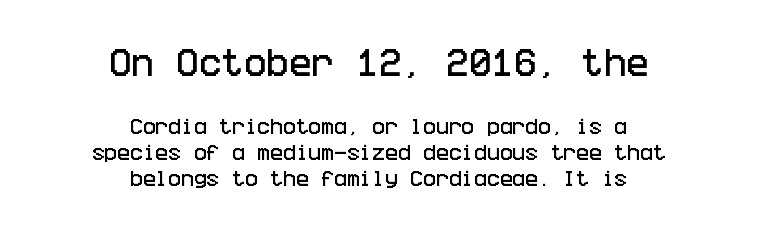
The lines in this sample share a center point and differ in where they start and stop. Tall strokes in this sample are plumb rather than angled. Anything drawn beneath the words? Only blank space. Serifs: no, the terminals of the letterforms are clean. Look at the glyph heights: the upper group is clearly the bigger setting.
